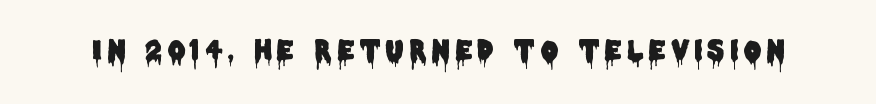
{"italic": "no", "underline": "no", "letter_spacing": "wide", "letter_spacing_em": 0.21, "glyph_px": 27}
